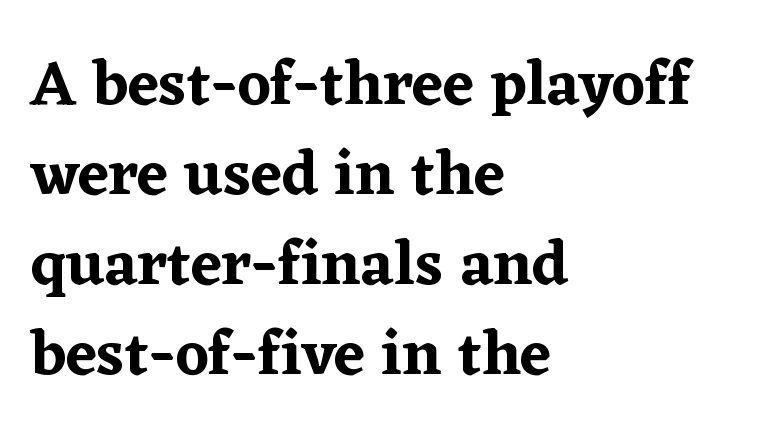
Q: Is the text italic (slanted)? A: No, it is upright.
Q: Is the typeface a serif or a sans-serif typeface? A: Serif.
Q: Is the text underlined? A: No.
Q: How is the paragraph aligned? A: Left-aligned.
Q: Is the spacing between letters normal or unusually wide? A: Normal.
Q: Is the spacing between lines tight, normal or loose? A: Normal.
Q: Width (condensed, normal, or wide)? A: Normal.
Q: Stroke contrast? A: Low.
Q: x-height? A: Medium.
Q: Monospaced? A: No.
